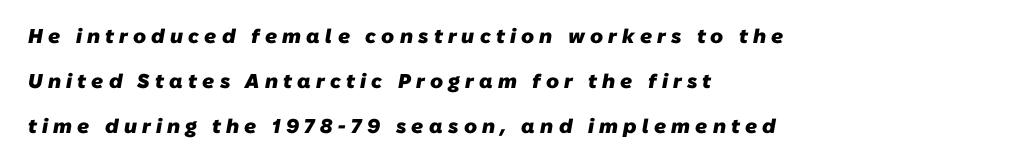
{"bold": "yes", "underline": "no", "align": "left", "line_spacing": "loose", "line_spacing_ratio": 2.26, "letter_spacing": "wide", "letter_spacing_em": 0.26, "glyph_px": 20}
